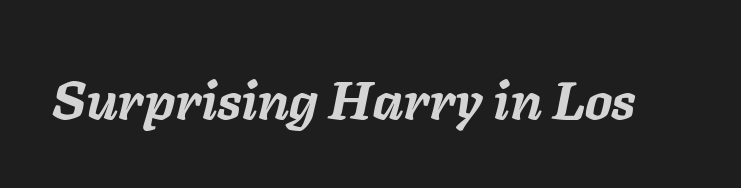
Here the designer chose a conventional face with non-uniform glyph widths. No word sits above an underline. Slant detected: the letters are inclined. These lines carry a lot of weight — the face is fully bold.
